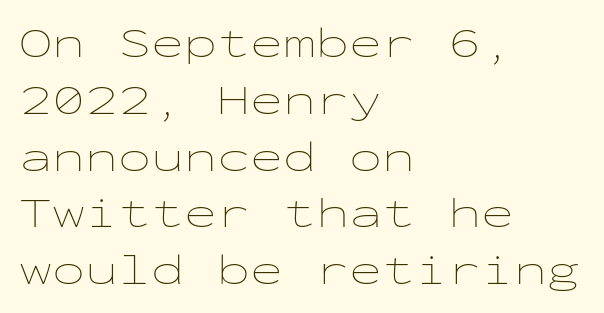
{"italic": "no", "bold": "no", "weight": "thin", "width": "wide", "stroke_contrast": "low", "x_height": "medium", "monospaced": "yes", "underline": "no", "align": "left", "line_spacing": "normal", "line_spacing_ratio": 1.29, "letter_spacing": "normal", "letter_spacing_em": 0.0, "glyph_px": 44}
